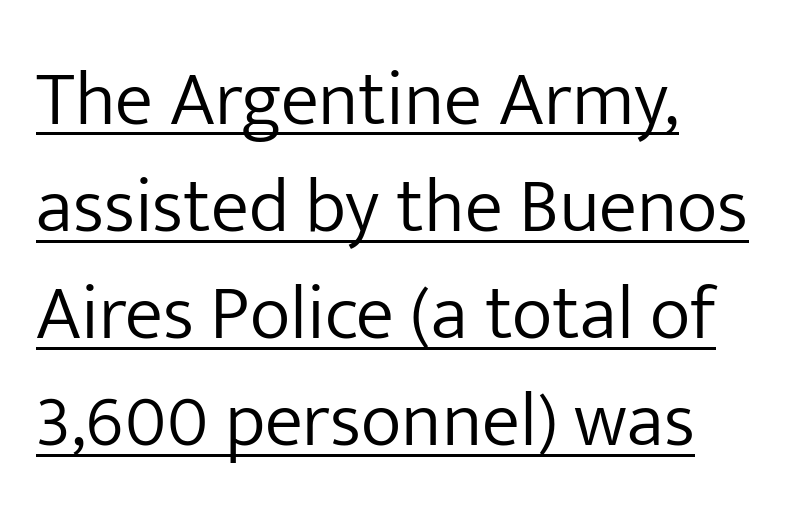
{"serif": "no", "italic": "no", "bold": "no", "weight": "light", "width": "normal", "stroke_contrast": "low", "x_height": "medium", "monospaced": "no", "underline": "yes", "align": "left", "line_spacing": "normal", "line_spacing_ratio": 1.39, "letter_spacing": "normal", "letter_spacing_em": 0.0, "glyph_px": 77}
